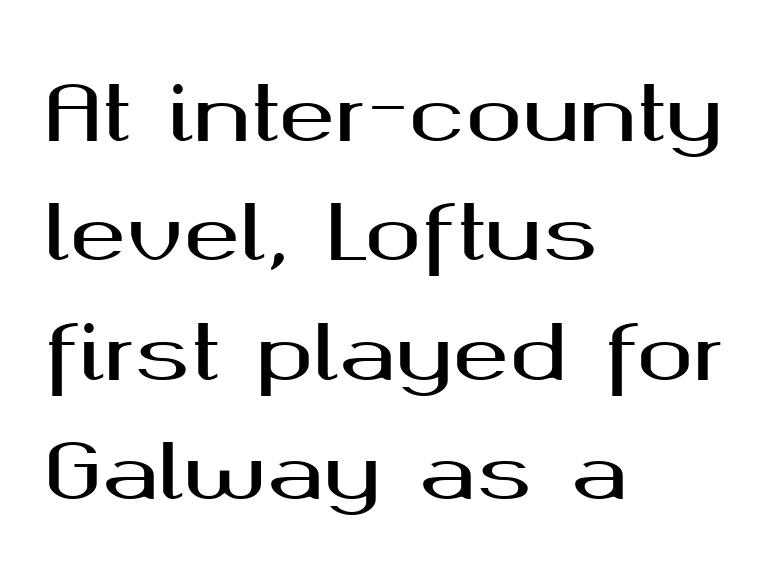
The image shows 76 px wide sans-serif type, upright; set left-aligned, normal line spacing (1.57x), normal letter spacing, not underlined; medium stroke contrast and a medium x-height.
